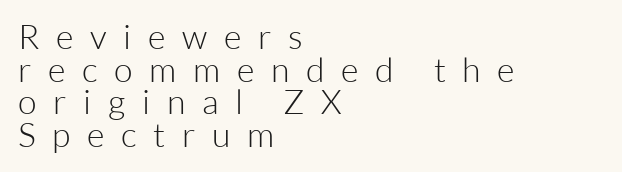
Q: Is the text bold? A: No.
Q: Is the text italic (slanted)? A: No, it is upright.
Q: Is the typeface a serif or a sans-serif typeface? A: Sans-serif.
Q: Is the text underlined? A: No.
Q: How is the paragraph aligned? A: Left-aligned.
Q: Is the spacing between letters normal or unusually wide? A: Unusually wide.
Q: Is the spacing between lines tight, normal or loose? A: Tight.
Q: Width (condensed, normal, or wide)? A: Normal.
Q: Stroke contrast? A: Low.
Q: x-height? A: Medium.
Q: Monospaced? A: No.
